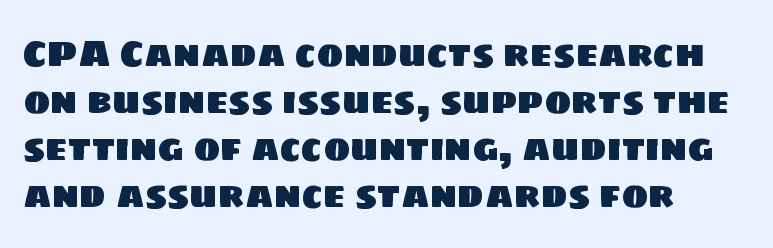
The image shows 36 px sans-serif type; set left-aligned, normal line spacing (1.31x), normal letter spacing, not underlined; low stroke contrast and a large x-height.
